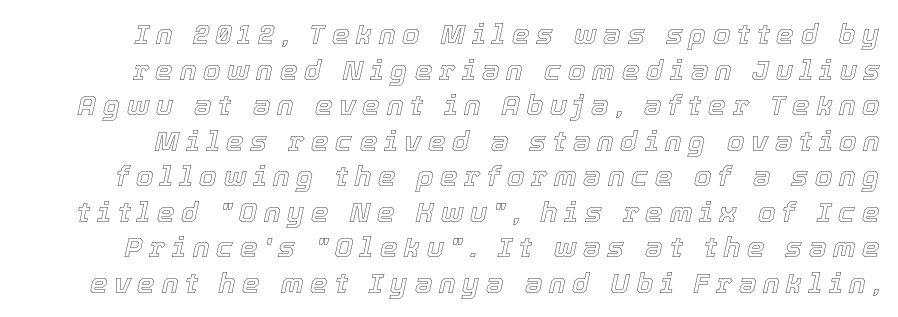
{"italic": "yes", "lean": "right", "slant_degrees": 12, "width": "normal", "x_height": "medium", "monospaced": "no", "underline": "no", "line_spacing": "normal", "line_spacing_ratio": 1.27, "letter_spacing": "wide", "letter_spacing_em": 0.24, "glyph_px": 28}
